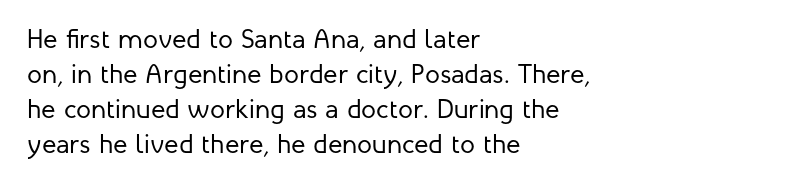
Style check: upright. Plain, unruled lines of type. The paragraph has a hard left edge and a soft right edge. This rendering leaves character spacing at its baseline value. A typesetter would call this leading conventional body-copy spacing. These glyphs show unthickened strokes, regular width or finer.
